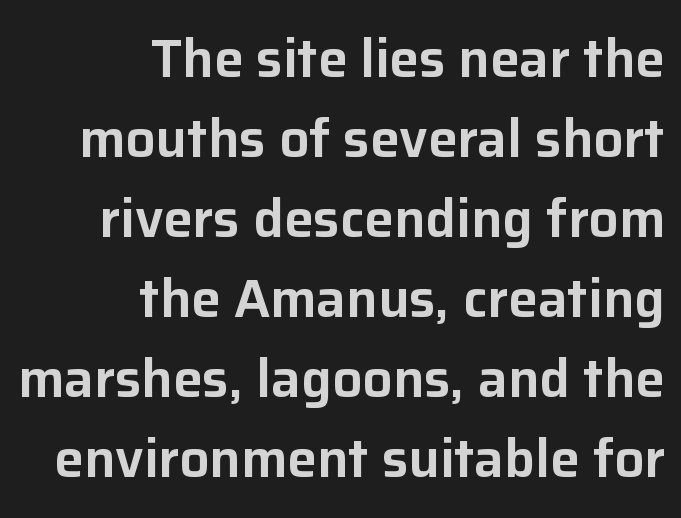
Q: Is the text italic (slanted)? A: No, it is upright.
Q: Is the typeface a serif or a sans-serif typeface? A: Sans-serif.
Q: Is the text underlined? A: No.
Q: How is the paragraph aligned? A: Right-aligned.
Q: Is the spacing between letters normal or unusually wide? A: Normal.
Q: Is the spacing between lines tight, normal or loose? A: Normal.
Q: Width (condensed, normal, or wide)? A: Normal.
Q: Stroke contrast? A: Low.
Q: x-height? A: Medium.
Q: Monospaced? A: No.
